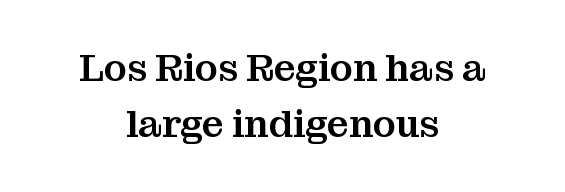
Classification — serif. Descender tails drop into unmarked territory. Proportional: the letters do not fall into vertical columns. Does the leading feel generous? No, just average.
